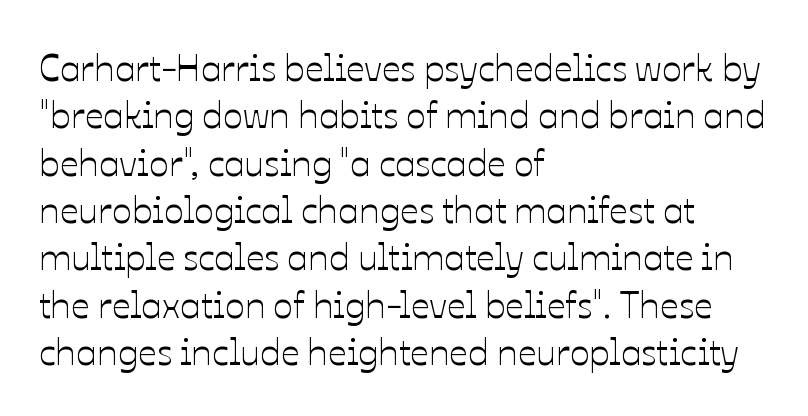
The image shows 37 px text type, upright; set left-aligned, normal line spacing (1.28x), normal letter spacing, not underlined; low stroke contrast and a medium x-height.
